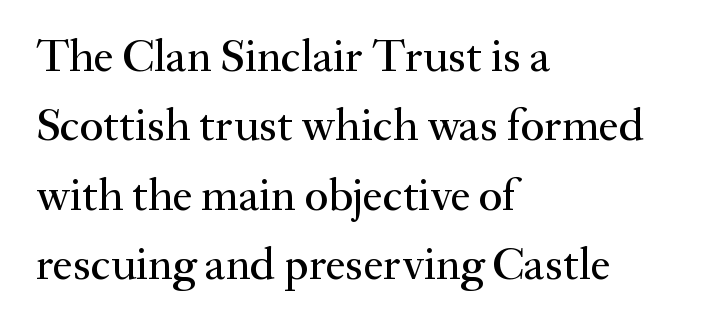
The image shows 46 px serif type, upright; set left-aligned, normal line spacing (1.51x), normal letter spacing, not underlined; medium stroke contrast and a small x-height.
